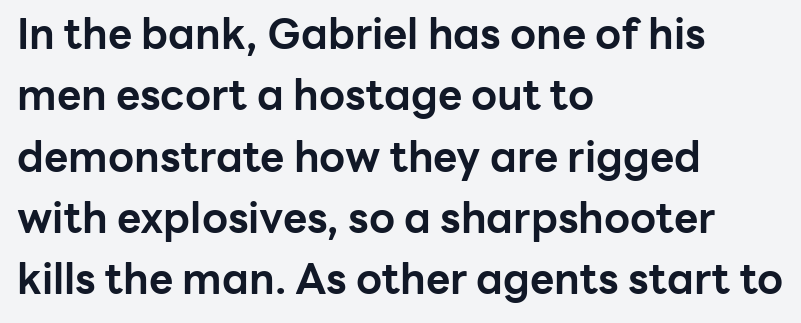
Q: Is the text bold? A: Yes.
Q: Is the text italic (slanted)? A: No, it is upright.
Q: Is the typeface a serif or a sans-serif typeface? A: Sans-serif.
Q: Is the text underlined? A: No.
Q: How is the paragraph aligned? A: Left-aligned.
Q: Is the spacing between letters normal or unusually wide? A: Normal.
Q: Is the spacing between lines tight, normal or loose? A: Normal.
Q: Width (condensed, normal, or wide)? A: Normal.
Q: Stroke contrast? A: Low.
Q: x-height? A: Medium.
Q: Monospaced? A: No.
